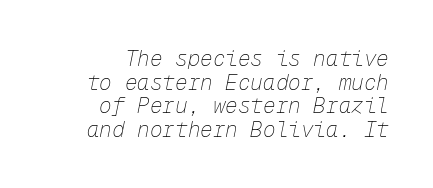
The weight tops out at a normal text grade. Compared with a flush-left layout, this one pins lines to the opposite, right side. The leading is snug, giving the passage a crowded texture. Would a proofreader flag this as italicized? Yes.
